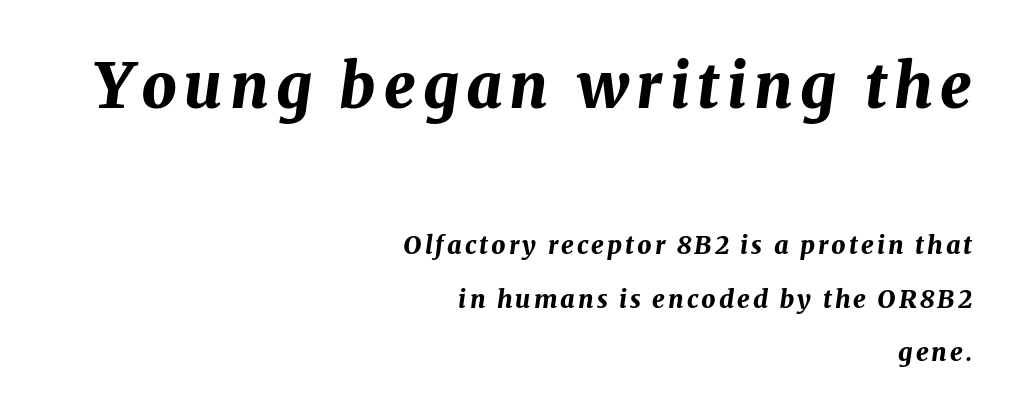
{"italic": "yes", "lean": "right", "slant_degrees": 8, "bold": "yes", "weight": "bold", "width": "normal", "stroke_contrast": "medium", "x_height": "medium", "monospaced": "no", "underline": "no", "align": "right", "line_spacing": "loose", "line_spacing_ratio": 2.14, "larger_block": "first", "size_ratio": 2.48, "glyph_px": 62}
